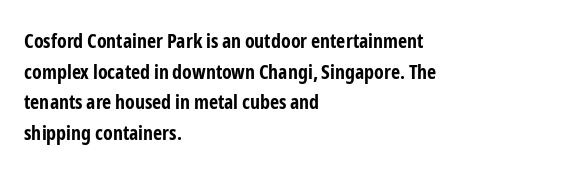
The image shows 20 px bold type, upright; set left-aligned, normal line spacing (1.53x), normal letter spacing, not underlined.
